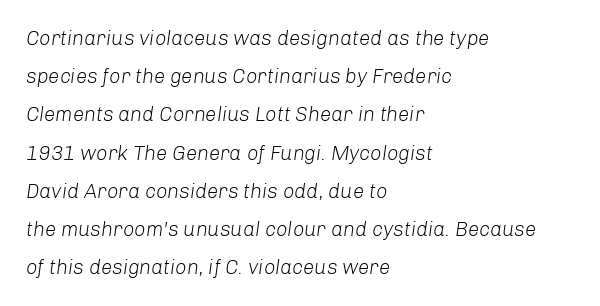
The face used here is rendered with its standard letterfit. Teacher's note: observe the even left margin — that is flush-left alignment. In terms of leading, this rendering errs on the spacious side. The passage shown is not bold in any degree.
